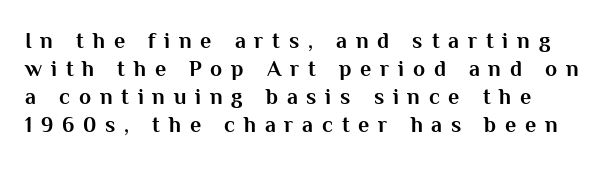
If you drew a line through each stem, it would be perfectly vertical. Thick stems and heavy bowls — unmistakably bold. Descenders are the only things crossing below the line. The designer left line spacing at the default. The lines in this sample share a left origin and differ only in where they stop.
